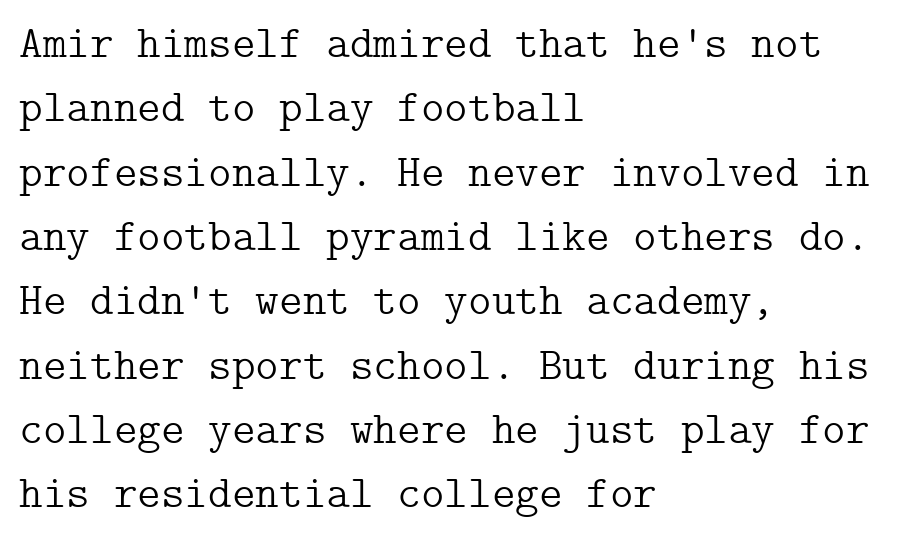
{"serif": "yes", "italic": "no", "bold": "no", "weight": "light", "width": "normal", "stroke_contrast": "low", "x_height": "medium", "underline": "no", "align": "left", "line_spacing": "normal", "line_spacing_ratio": 1.43, "letter_spacing": "normal", "letter_spacing_em": 0.0, "glyph_px": 45}
